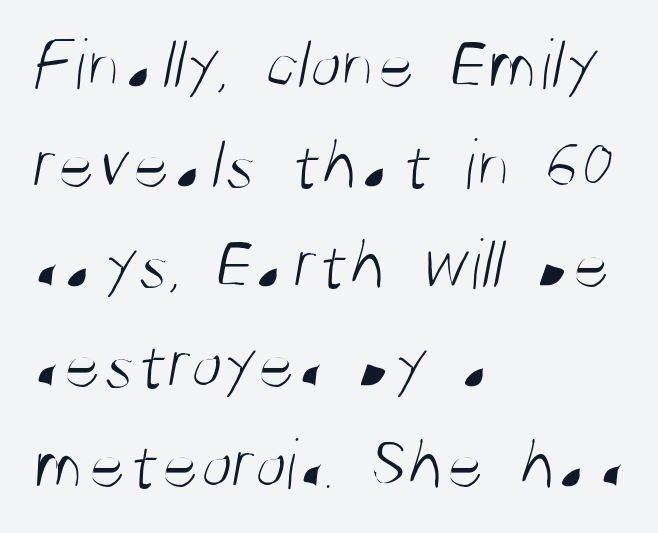
{"serif": "no", "bold": "no", "weight": "light", "width": "condensed", "stroke_contrast": "medium", "x_height": "large", "monospaced": "no", "underline": "no", "align": "left", "line_spacing": "normal", "line_spacing_ratio": 1.37, "letter_spacing": "normal", "letter_spacing_em": 0.0, "glyph_px": 73}
